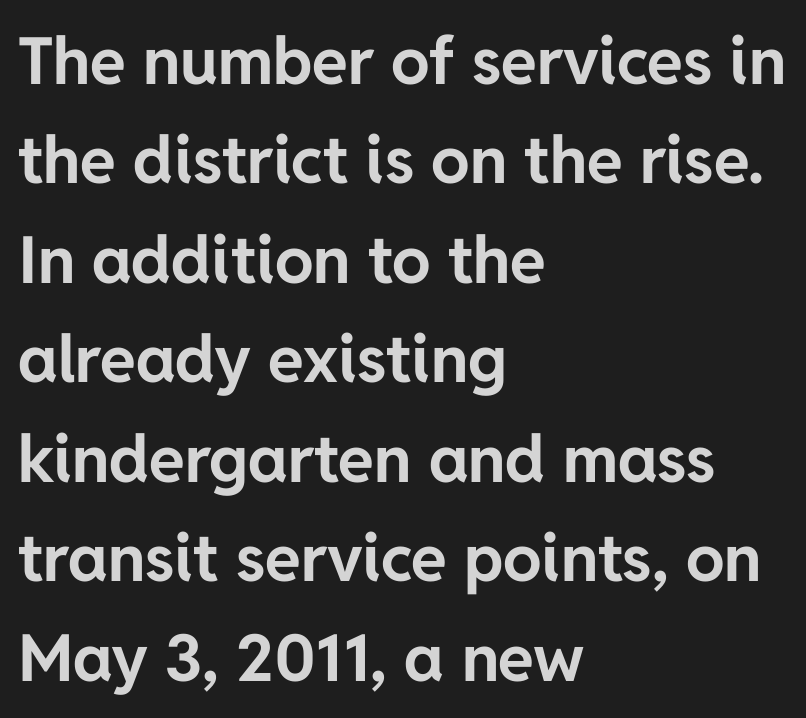
The image shows 65 px bold sans-serif type, upright; set left-aligned, normal line spacing (1.53x), normal letter spacing, not underlined; low stroke contrast and a medium x-height.
